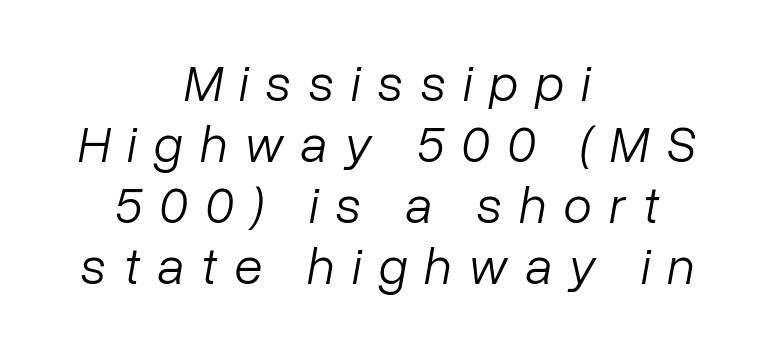
Q: Is the text bold? A: No.
Q: Is the text italic (slanted)? A: Yes, it leans right by about 10 degrees.
Q: Is the text underlined? A: No.
Q: How is the paragraph aligned? A: Centered.
Q: Is the spacing between letters normal or unusually wide? A: Unusually wide.
Q: Width (condensed, normal, or wide)? A: Normal.
Q: Stroke contrast? A: Low.
Q: x-height? A: Medium.
Q: Monospaced? A: No.
